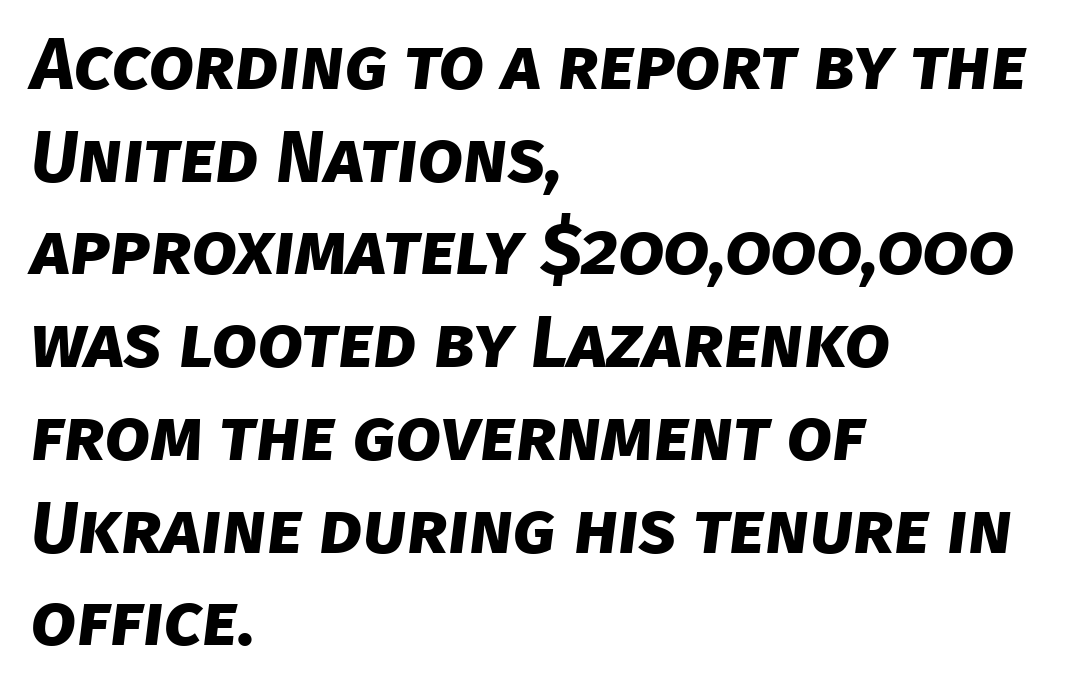
Q: Is the text bold? A: Yes.
Q: Is the typeface a serif or a sans-serif typeface? A: Sans-serif.
Q: Is the text underlined? A: No.
Q: How is the paragraph aligned? A: Left-aligned.
Q: Is the spacing between letters normal or unusually wide? A: Normal.
Q: Is the spacing between lines tight, normal or loose? A: Normal.
Q: Width (condensed, normal, or wide)? A: Normal.
Q: Stroke contrast? A: Low.
Q: x-height? A: Large.
Q: Monospaced? A: No.
